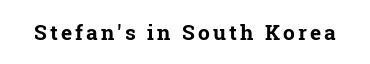
{"italic": "no", "bold": "yes", "underline": "no", "glyph_px": 21}
